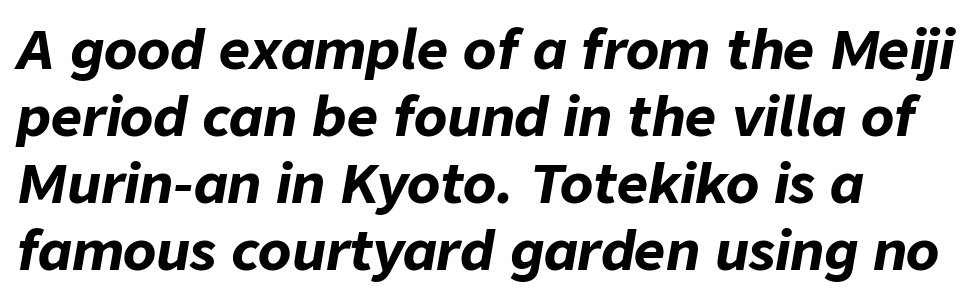
The image shows 54 px bold type, italic (leaning right); set line spacing 1.24x, normal letter spacing, not underlined; low stroke contrast and a medium x-height.
